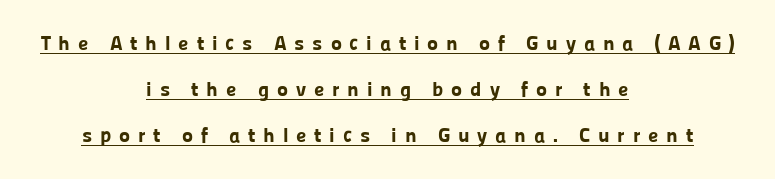
You can tell it's not italic because the verticals are truly vertical. These lines stand farther apart than default settings would place them. A typographer would call this underscored text. You'd pick this weight for a headline — it's a proper bold. A typesetter would call this heavily tracked-out type.
